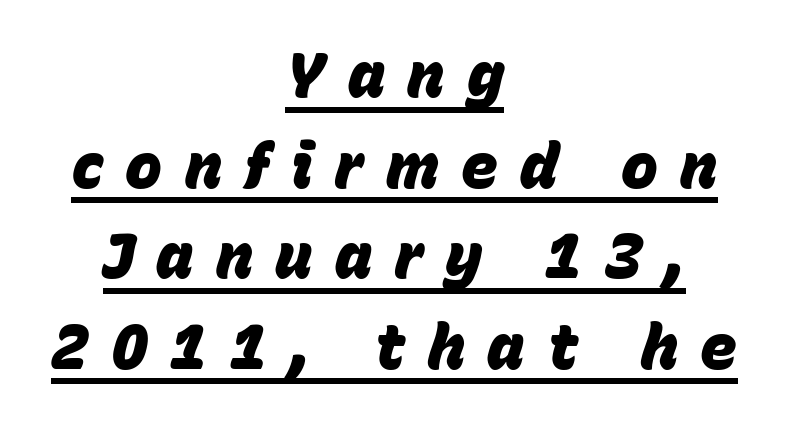
In terms of posture, this sample is oblique. Short and long lines alike share a common midpoint. The font is running at its bold setting. The glyphs are accompanied by a horizontal stroke just below them. The face used here is proportionally spaced, like ordinary book or web type.
